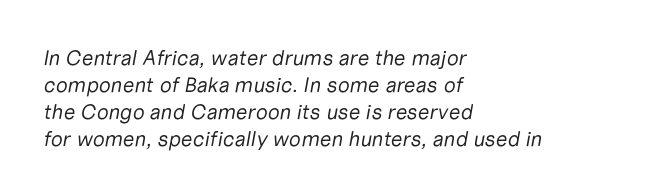
The type is set solid horizontally, with unmodified tracking. This reads as an unemphasized weight, regular at the heaviest. Does the leading feel generous? No, just average. The paragraph shown leans on its left margin. Decoration check: the copy has no underline.
